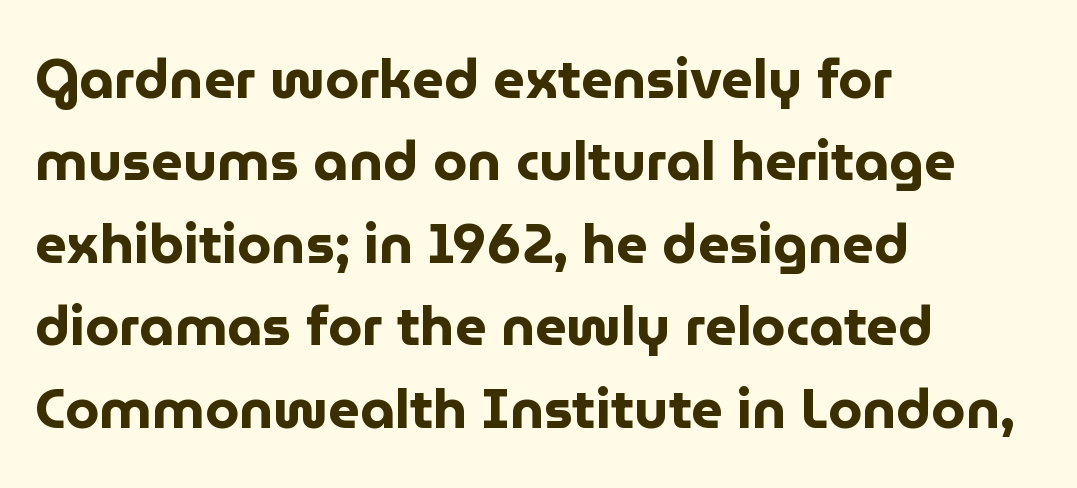
These lines keep a tight, regular rhythm from letter to letter. The face used here is proportionally spaced, like ordinary book or web type. Vertical spacing — default. Letterform terminals end flat and unadorned throughout the passage.
